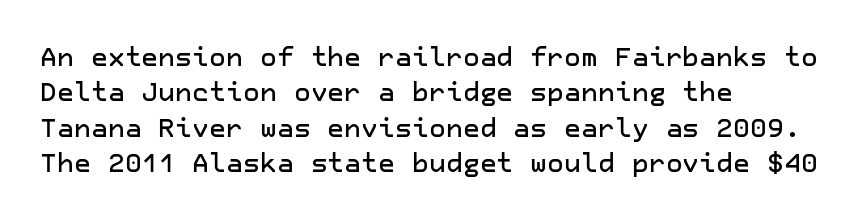
The image shows 26 px text type, upright; set left-aligned, normal line spacing (1.36x), normal letter spacing, not underlined.
